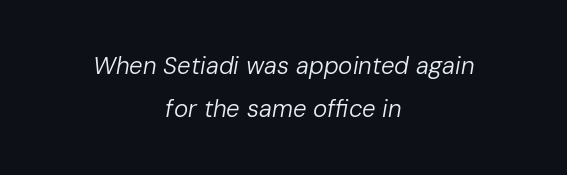
The image shows 24 px text type, italic (leaning right); set centered, line spacing 1.78x, normal letter spacing, not underlined.
